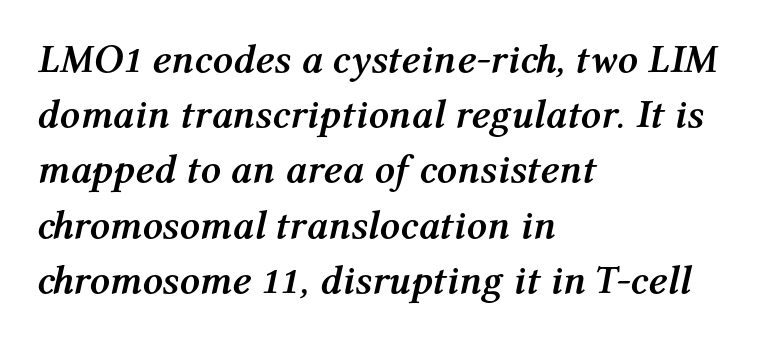
Spacing between characters is what you'd get straight out of the box. Looks like regular typesetting: each glyph gets only the width it needs. The words here are not underlined. Thick stems and heavy bowls — unmistakably bold. Quick note: italic.
